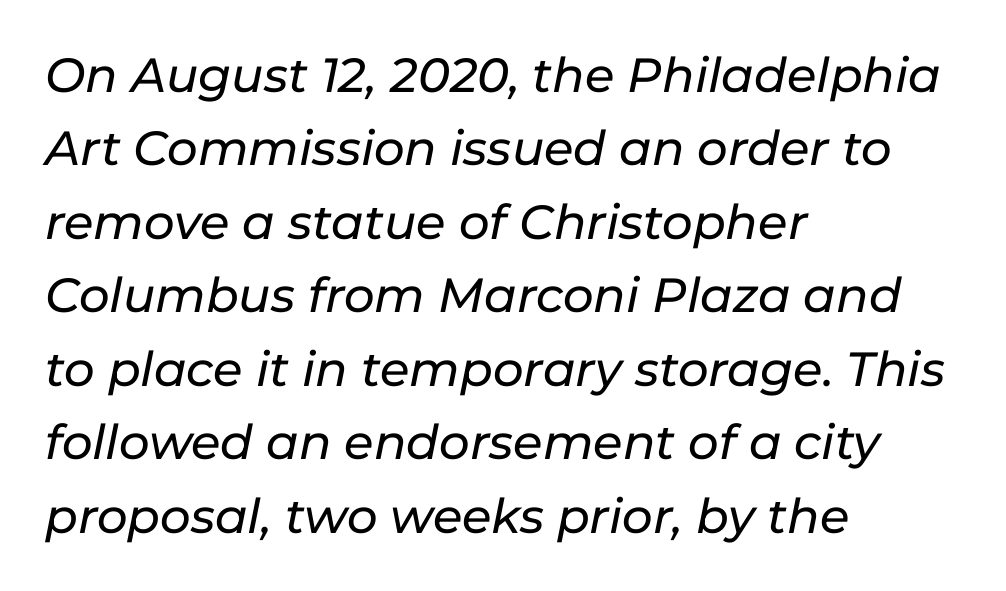
Notice how the passage keeps a crisp vertical edge on the left only. Bare-footed words on every line. Notice how the stems are inclined rather than vertical — that's the hallmark of italics. Proportional: the letters do not fall into vertical columns.
